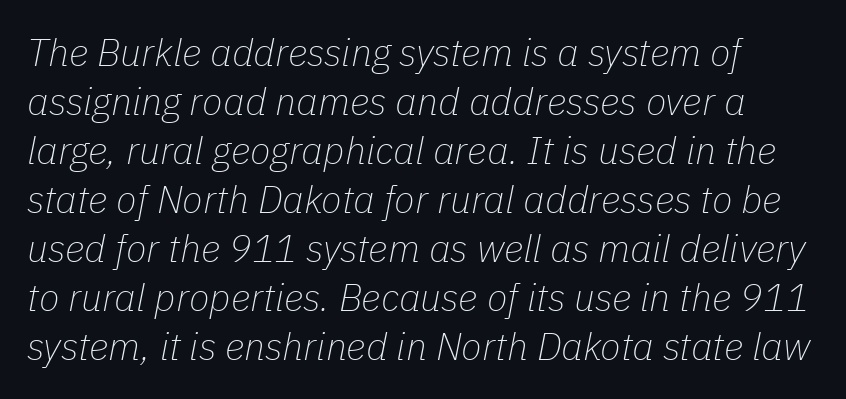
The baseline area is clear. Quick note: italic. The lines sit at an ordinary, default distance from one another. The line texture is even and compact thanks to regular tracking.
